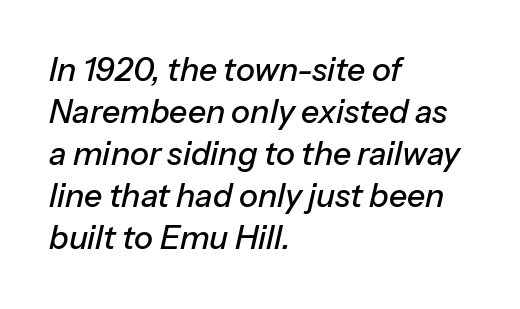
Q: Is the text italic (slanted)? A: Yes, it leans right by about 13 degrees.
Q: Is the text underlined? A: No.
Q: How is the paragraph aligned? A: Left-aligned.
Q: Is the spacing between letters normal or unusually wide? A: Normal.
Q: Is the spacing between lines tight, normal or loose? A: Normal.
Q: Width (condensed, normal, or wide)? A: Normal.
Q: Stroke contrast? A: Low.
Q: x-height? A: Medium.
Q: Monospaced? A: No.
